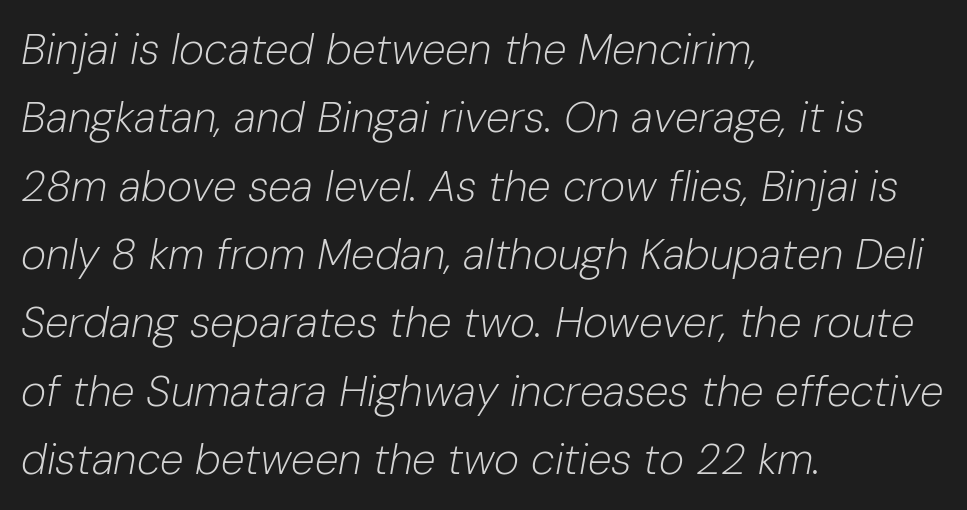
Q: Is the text bold? A: No.
Q: Is the text italic (slanted)? A: Yes, it leans right by about 10 degrees.
Q: Is the text underlined? A: No.
Q: How is the paragraph aligned? A: Left-aligned.
Q: Is the spacing between letters normal or unusually wide? A: Normal.
Q: Is the spacing between lines tight, normal or loose? A: Normal.
Q: Width (condensed, normal, or wide)? A: Normal.
Q: Stroke contrast? A: Low.
Q: x-height? A: Medium.
Q: Monospaced? A: No.
